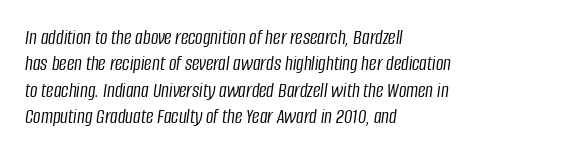
{"italic": "yes", "lean": "right", "slant_degrees": 8, "bold": "no", "underline": "no", "align": "left", "line_spacing": "normal", "line_spacing_ratio": 1.26, "letter_spacing": "normal", "letter_spacing_em": 0.0, "glyph_px": 21}
